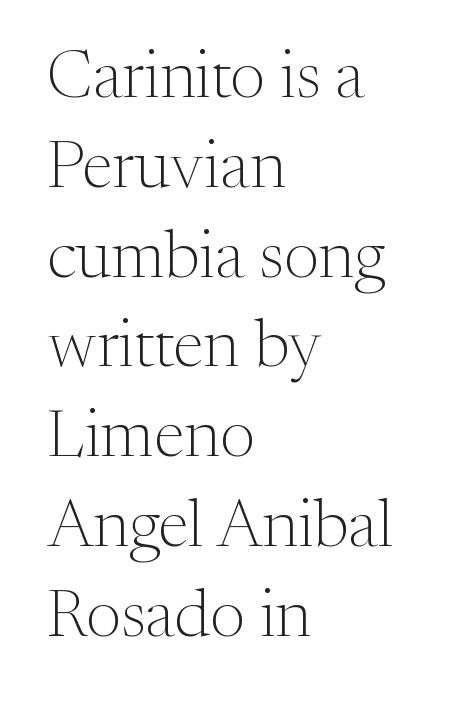
Q: Is the text bold? A: No.
Q: Is the text italic (slanted)? A: No, it is upright.
Q: Is the typeface a serif or a sans-serif typeface? A: Serif.
Q: Is the text underlined? A: No.
Q: How is the paragraph aligned? A: Left-aligned.
Q: Is the spacing between letters normal or unusually wide? A: Normal.
Q: Is the spacing between lines tight, normal or loose? A: Normal.
Q: Width (condensed, normal, or wide)? A: Normal.
Q: Stroke contrast? A: Medium.
Q: x-height? A: Medium.
Q: Monospaced? A: No.
